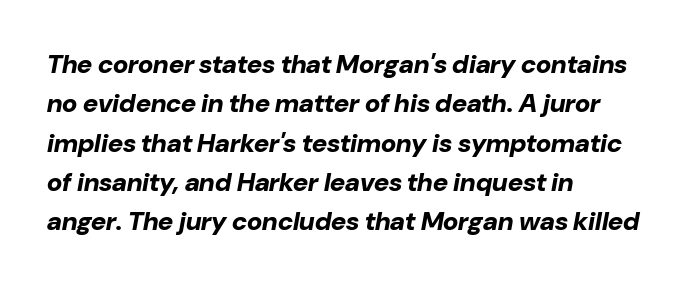
The image shows 26 px bold type, italic (leaning right); set left-aligned, normal line spacing (1.51x), normal letter spacing, not underlined.
